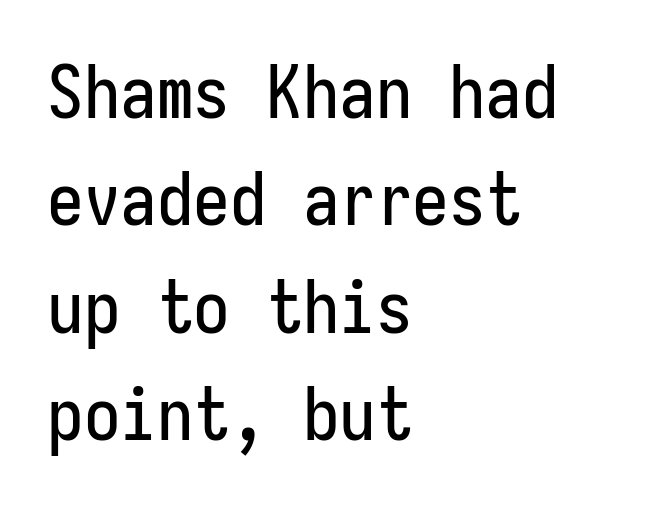
Q: Is the text italic (slanted)? A: No, it is upright.
Q: Is the typeface a serif or a sans-serif typeface? A: Sans-serif.
Q: Is the text underlined? A: No.
Q: How is the paragraph aligned? A: Left-aligned.
Q: Is the spacing between letters normal or unusually wide? A: Normal.
Q: Is the spacing between lines tight, normal or loose? A: Normal.
Q: Width (condensed, normal, or wide)? A: Condensed.
Q: Stroke contrast? A: Low.
Q: x-height? A: Medium.
Q: Monospaced? A: Yes.
